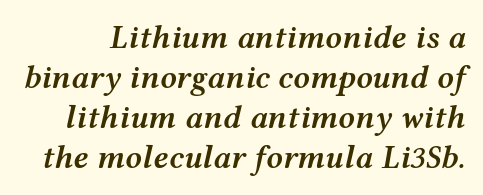
Just letters on the line, the space beneath them empty. These lines are rendered in a variable-pitch font. Is the type slanted? Yes — the strokes lean at a clear angle. The passage shown is semibold, sitting just below true bold. Tracking value appears to be zero — textbook default spacing.
